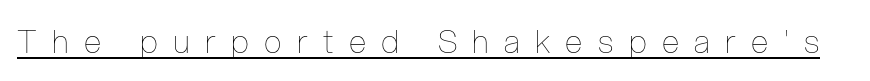
The image shows 32 px thin, condensed type, upright; set unusually wide letter spacing (+0.48 em), underlined; low stroke contrast and a medium x-height.
